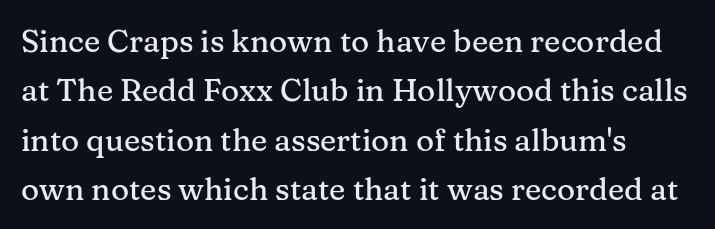
{"serif": "yes", "italic": "no", "width": "normal", "stroke_contrast": "medium", "x_height": "medium", "monospaced": "no", "underline": "no", "align": "left", "line_spacing": "normal", "line_spacing_ratio": 1.59, "letter_spacing": "normal", "letter_spacing_em": 0.0, "glyph_px": 31}
